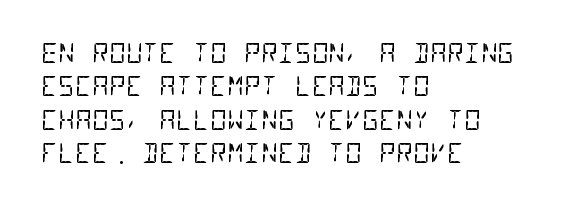
{"bold": "no", "underline": "no", "align": "left", "line_spacing": "normal", "line_spacing_ratio": 1.28, "letter_spacing": "normal", "letter_spacing_em": 0.0, "glyph_px": 26}
